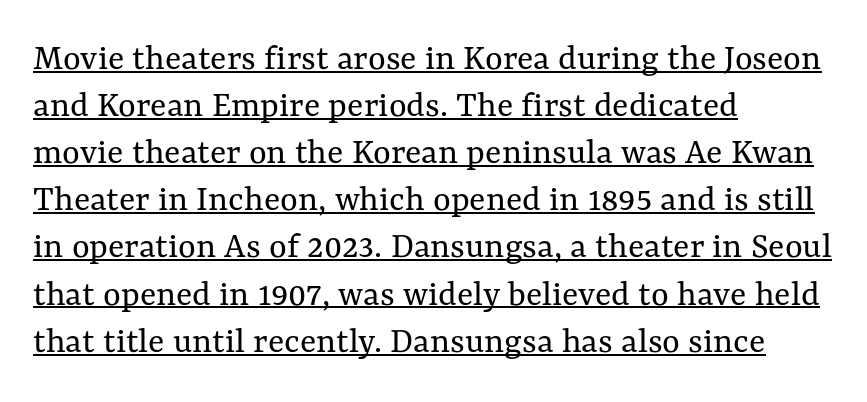
Nope, not italic — everything's standing straight. Character widths vary here, with narrow letters taking less room than wide ones. Look at the tracking — it's just the regular setting, nothing added. On a weight scale, this lands at 450 or below. Underlined type.
